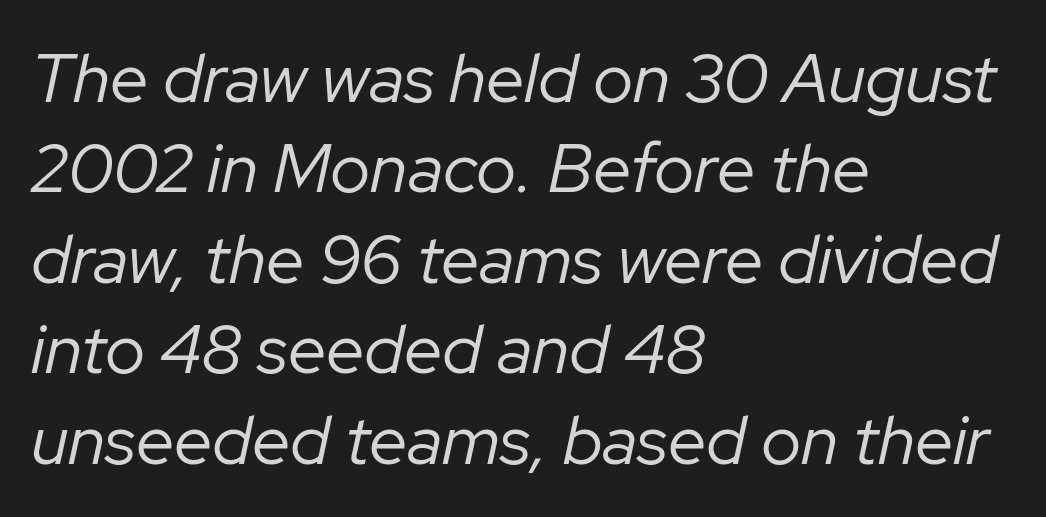
Q: Is the text bold? A: No.
Q: Is the text italic (slanted)? A: Yes, it leans right by about 12 degrees.
Q: Is the text underlined? A: No.
Q: How is the paragraph aligned? A: Left-aligned.
Q: Is the spacing between letters normal or unusually wide? A: Normal.
Q: Is the spacing between lines tight, normal or loose? A: Normal.
Q: Width (condensed, normal, or wide)? A: Normal.
Q: Stroke contrast? A: Low.
Q: x-height? A: Medium.
Q: Monospaced? A: No.
